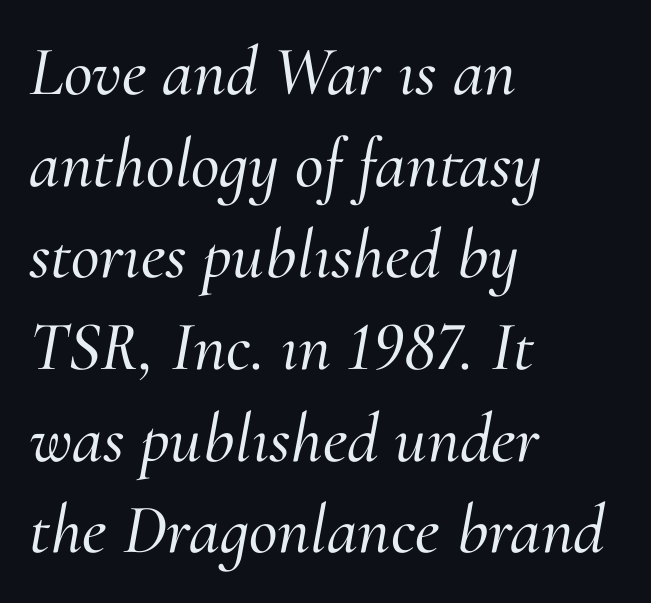
{"serif": "yes", "italic": "yes", "lean": "right", "slant_degrees": 10, "width": "normal", "stroke_contrast": "medium", "x_height": "small", "monospaced": "no", "underline": "no", "align": "left", "line_spacing": "normal", "line_spacing_ratio": 1.31, "letter_spacing": "normal", "letter_spacing_em": 0.0, "glyph_px": 70}
